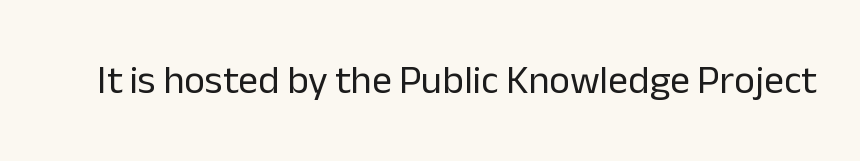
The image shows 40 px regular-weight sans-serif type, upright; set normal letter spacing, not underlined; low stroke contrast and a medium x-height.
